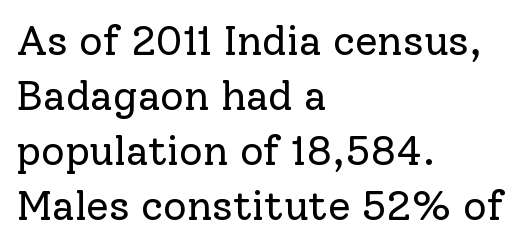
The image shows 41 px regular-weight serif type, upright; set left-aligned, normal line spacing (1.34x), normal letter spacing, not underlined; low stroke contrast and a medium x-height.
